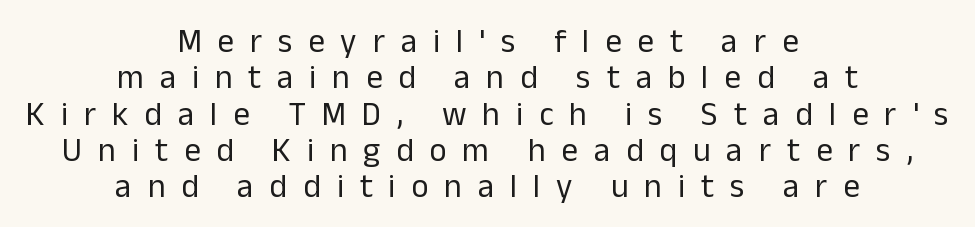
{"serif": "no", "italic": "no", "bold": "no", "weight": "regular", "width": "normal", "stroke_contrast": "low", "x_height": "medium", "monospaced": "no", "underline": "no", "align": "center", "line_spacing": "tight", "line_spacing_ratio": 1.1, "letter_spacing": "wide", "letter_spacing_em": 0.48, "glyph_px": 33}
